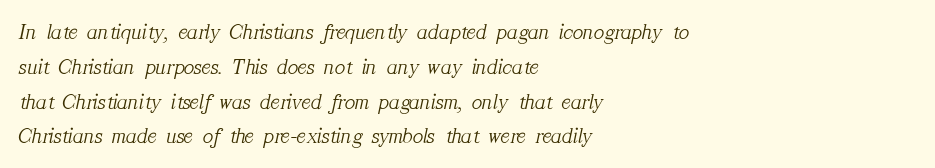
Italic? Definitely — the glyphs are oblique. Summary of weight: not heavy and not bold. Any mark beneath the type? The region is blank. Short and long lines alike share a common starting point at left.
